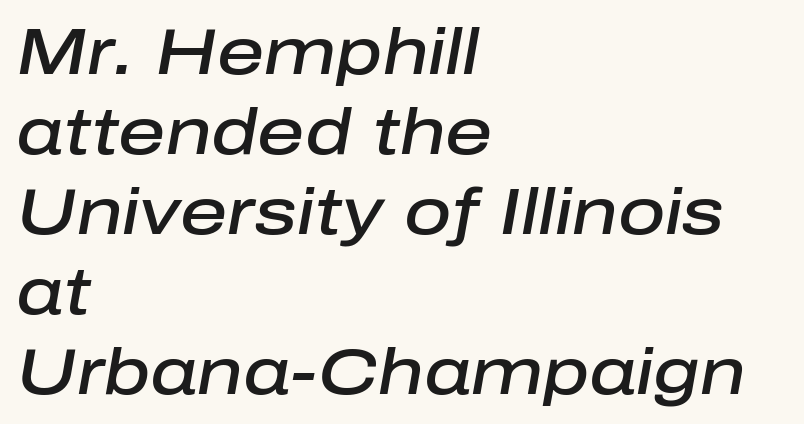
Slightly chunky letters — semibold, I'd say, not full bold. The gaps between neighbouring characters are ordinary and unremarkable. The text block is weighted toward the left margin, trailing off unevenly rightward. Clear beneath every line of the passage. Would a proofreader flag this as italicized? Yes.
